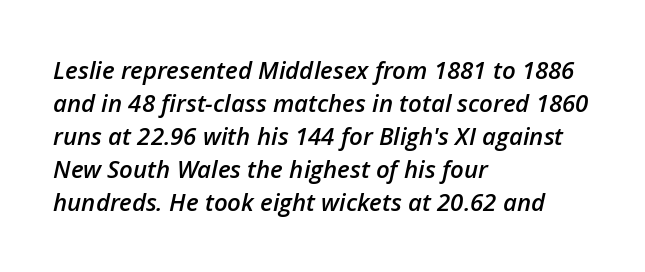
Is the type slanted? Yes — the strokes lean at a clear angle. Honestly, the row spacing looks completely unremarkable. These lines are set flush left with a ragged right edge. No word sits above an underline.
